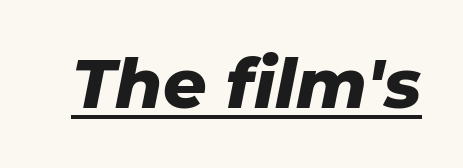
{"italic": "yes", "lean": "right", "slant_degrees": 11, "bold": "yes", "weight": "heavy", "width": "normal", "stroke_contrast": "low", "x_height": "medium", "monospaced": "no", "underline": "yes", "letter_spacing": "normal", "letter_spacing_em": 0.0, "glyph_px": 68}
